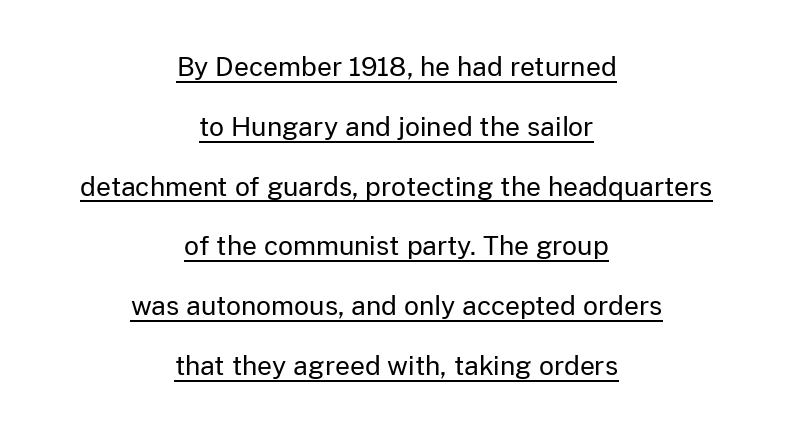
{"italic": "no", "bold": "no", "underline": "yes", "align": "center", "line_spacing": "loose", "line_spacing_ratio": 2.3, "letter_spacing": "normal", "letter_spacing_em": 0.0, "glyph_px": 26}
